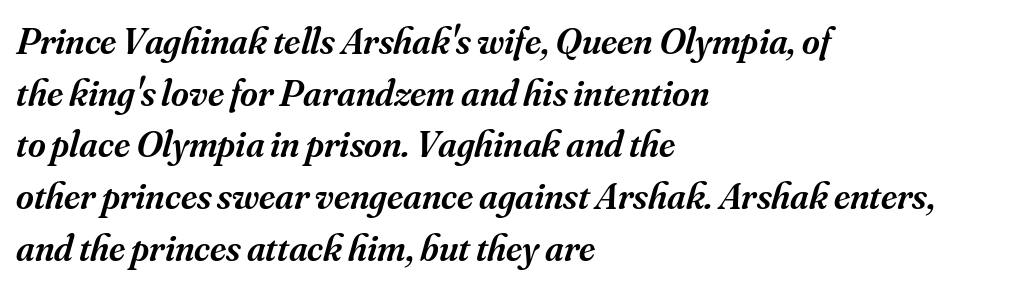
The image shows 38 px semibold serif type, italic (leaning right); set left-aligned, normal line spacing (1.36x), normal letter spacing, not underlined; medium stroke contrast and a small x-height.
